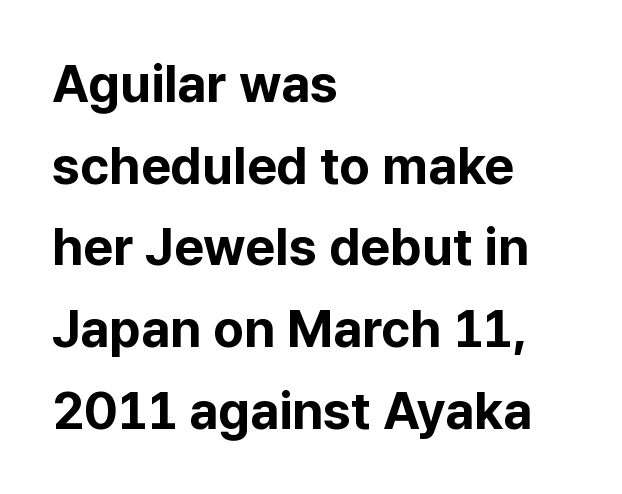
{"serif": "no", "italic": "no", "bold": "yes", "weight": "bold", "width": "normal", "stroke_contrast": "low", "x_height": "medium", "monospaced": "no", "underline": "no", "align": "left", "line_spacing": "normal", "line_spacing_ratio": 1.57, "letter_spacing": "normal", "letter_spacing_em": 0.0, "glyph_px": 52}
